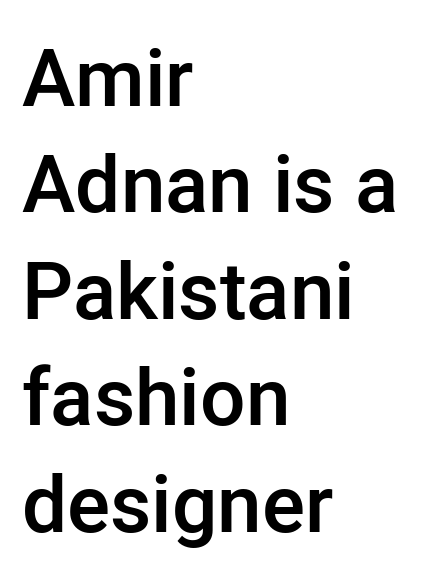
The image shows 80 px semibold sans-serif type, upright; set left-aligned, normal line spacing (1.33x), normal letter spacing, not underlined; low stroke contrast and a medium x-height.
